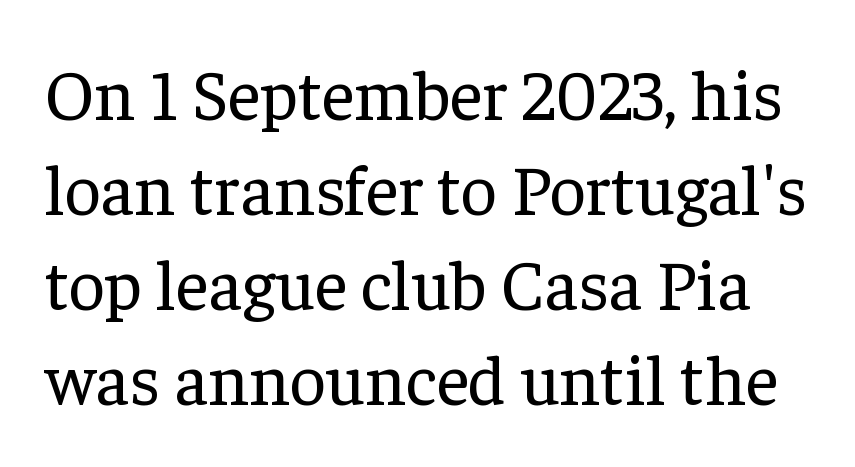
The image shows 71 px regular-weight serif type, upright; set normal line spacing (1.34x), normal letter spacing, not underlined; low stroke contrast and a medium x-height.
